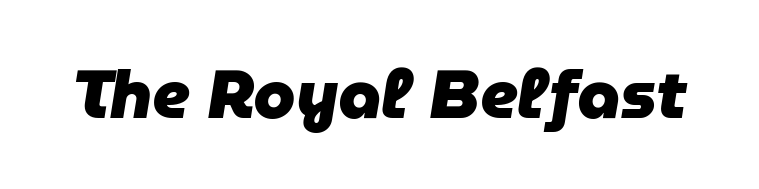
The image shows 68 px heavy type, italic (leaning right); set normal letter spacing, not underlined; low stroke contrast and a medium x-height.
